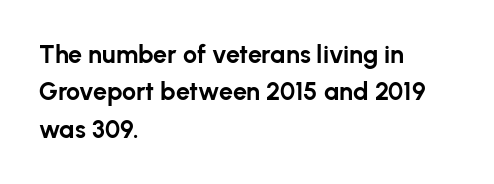
{"italic": "no", "bold": "yes", "underline": "no", "align": "left", "line_spacing": "normal", "line_spacing_ratio": 1.5, "letter_spacing": "normal", "letter_spacing_em": 0.0, "glyph_px": 25}
